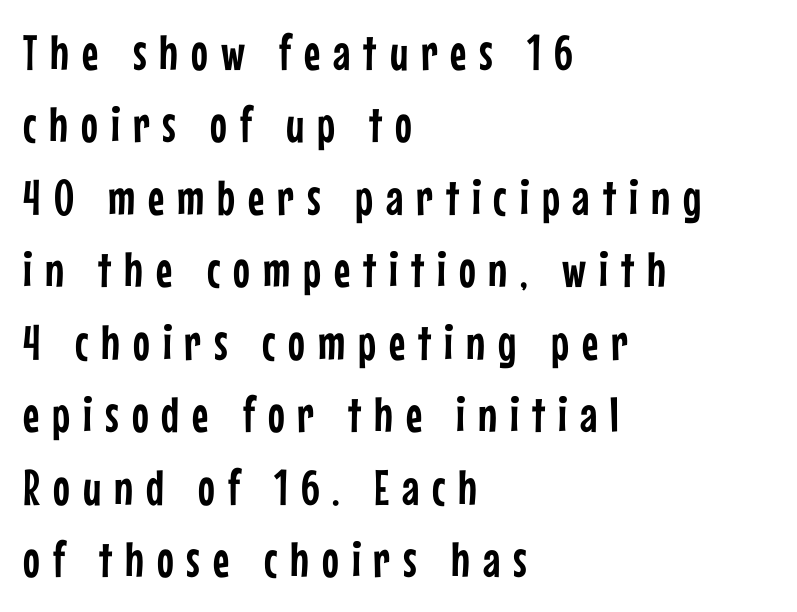
{"serif": "no", "italic": "no", "width": "condensed", "stroke_contrast": "low", "x_height": "medium", "monospaced": "no", "underline": "no", "align": "left", "line_spacing": "normal", "line_spacing_ratio": 1.45, "letter_spacing": "wide", "letter_spacing_em": 0.26, "glyph_px": 50}
